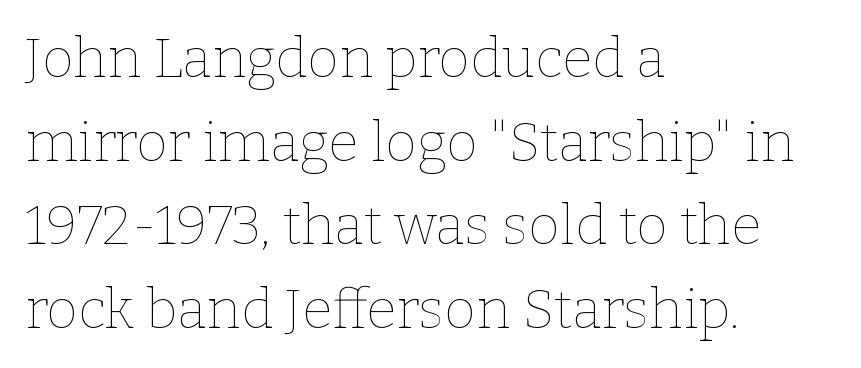
The image shows 55 px thin type, upright; set left-aligned, normal line spacing (1.52x), normal letter spacing, not underlined; low stroke contrast and a medium x-height.
